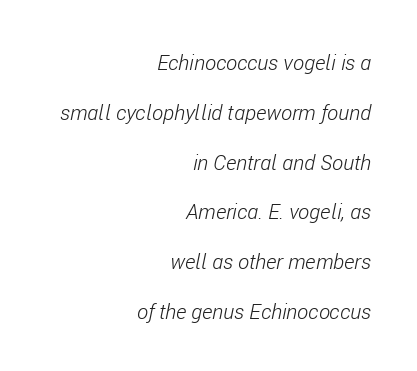
The image shows 21 px text type, italic (leaning right); set right-aligned, loose line spacing (2.37x), normal letter spacing, not underlined.
